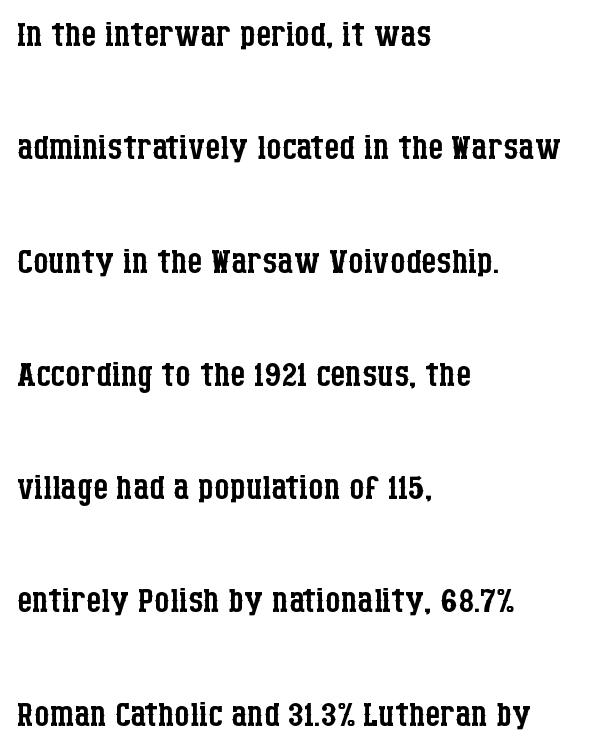
Each letter's strokes conclude with small projecting serifs. These lines keep a tight, regular rhythm from letter to letter. This rendering features lettering with no underline. Visually the block forms a straight wall on the left and a jagged coastline on the right.
